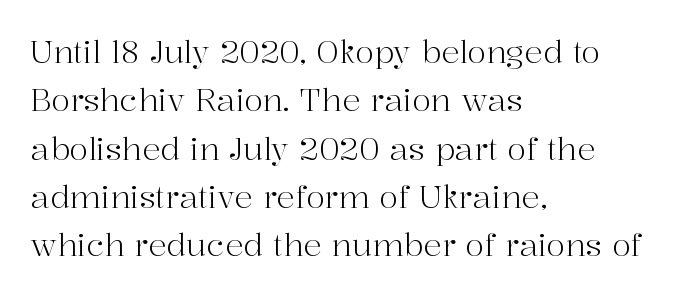
The image shows 31 px light serif type, upright; set left-aligned, normal line spacing (1.56x), normal letter spacing, not underlined; high stroke contrast and a medium x-height.
